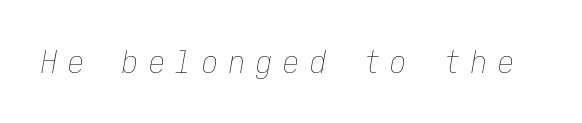
{"italic": "yes", "lean": "right", "slant_degrees": 10, "bold": "no", "weight": "thin", "width": "condensed", "stroke_contrast": "low", "x_height": "medium", "underline": "no", "letter_spacing": "wide", "letter_spacing_em": 0.34, "glyph_px": 32}
